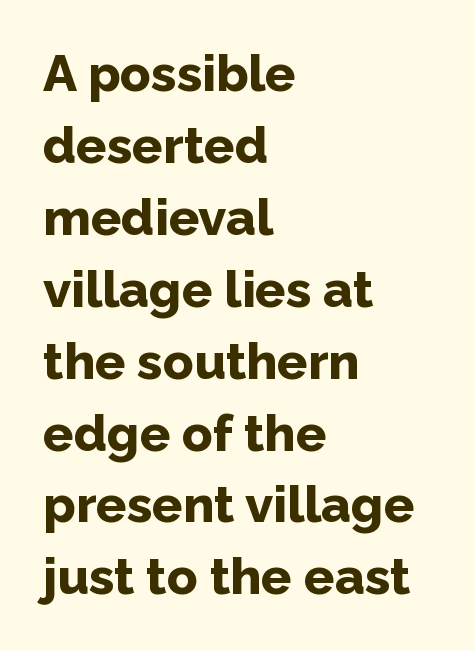
The image shows 51 px bold sans-serif type, upright; set left-aligned, normal line spacing (1.41x), normal letter spacing, not underlined; low stroke contrast and a medium x-height.
